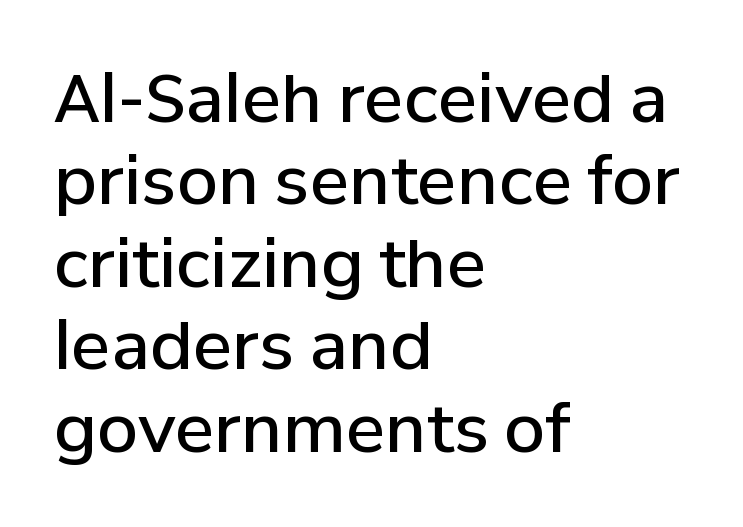
The image shows 66 px semibold sans-serif type, upright; set left-aligned, normal line spacing (1.25x), normal letter spacing, not underlined; low stroke contrast and a medium x-height.
